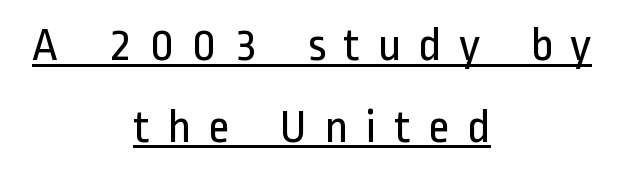
Q: Is the text bold? A: No.
Q: Is the text italic (slanted)? A: No, it is upright.
Q: Is the typeface a serif or a sans-serif typeface? A: Sans-serif.
Q: Is the text underlined? A: Yes.
Q: How is the paragraph aligned? A: Centered.
Q: Is the spacing between letters normal or unusually wide? A: Unusually wide.
Q: Is the spacing between lines tight, normal or loose? A: Normal.
Q: Width (condensed, normal, or wide)? A: Condensed.
Q: Stroke contrast? A: Low.
Q: x-height? A: Medium.
Q: Monospaced? A: No.
